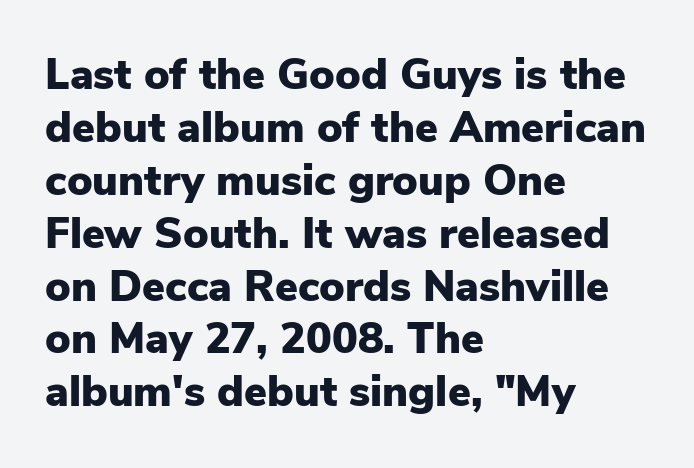
The image shows 43 px heavy sans-serif type, upright; set left-aligned, line spacing 1.23x, normal letter spacing, not underlined; low stroke contrast and a medium x-height.
